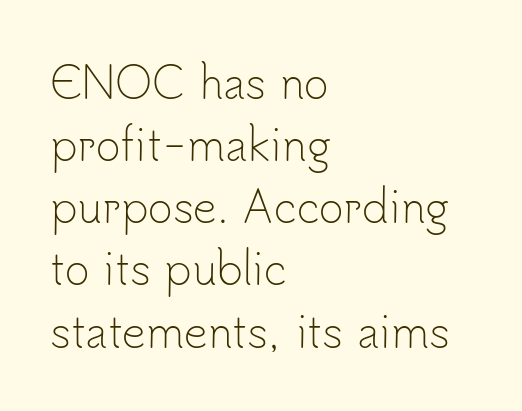
Stroke mass is kept to a normal reading level or below. Baseline-to-baseline distance is the conventional proportion of letter height. This is the regular roman posture of the typeface. How are the letters spaced? Ordinarily, with no added tracking.
